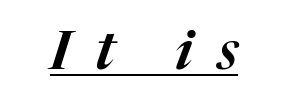
Q: Is the text italic (slanted)? A: Yes, it leans right by about 17 degrees.
Q: Is the text underlined? A: Yes.
Q: Is the spacing between letters normal or unusually wide? A: Unusually wide.
Q: Width (condensed, normal, or wide)? A: Normal.
Q: Stroke contrast? A: Medium.
Q: x-height? A: Medium.
Q: Monospaced? A: No.
